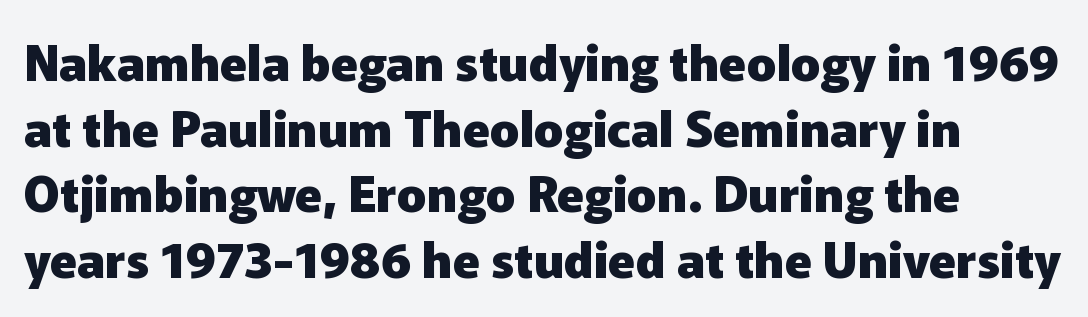
The image shows 49 px heavy sans-serif type, upright; set normal line spacing (1.34x), normal letter spacing, not underlined; low stroke contrast and a medium x-height.
